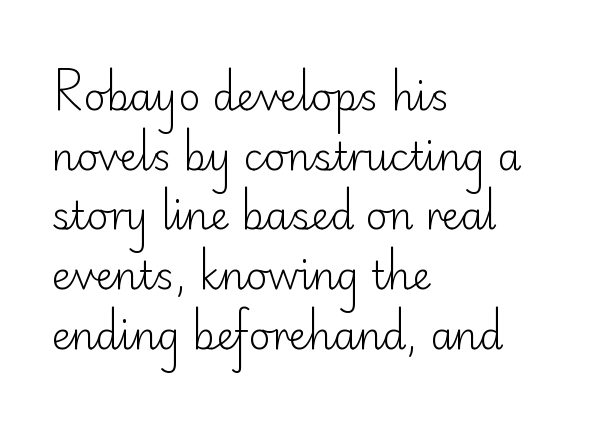
{"serif": "no", "italic": "no", "bold": "no", "weight": "light", "width": "normal", "stroke_contrast": "low", "x_height": "small", "monospaced": "no", "underline": "no", "align": "left", "line_spacing": "normal", "line_spacing_ratio": 1.57, "letter_spacing": "normal", "letter_spacing_em": 0.0, "glyph_px": 38}
